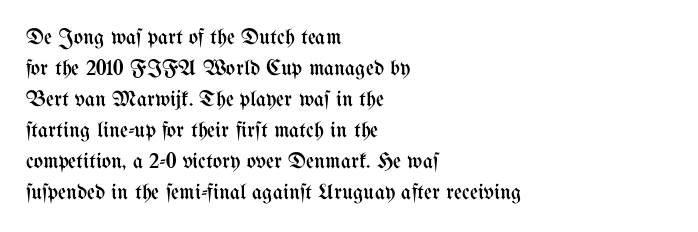
{"italic": "no", "bold": "no", "underline": "no", "align": "left", "line_spacing": "normal", "line_spacing_ratio": 1.41, "letter_spacing": "normal", "letter_spacing_em": 0.0, "glyph_px": 22}
